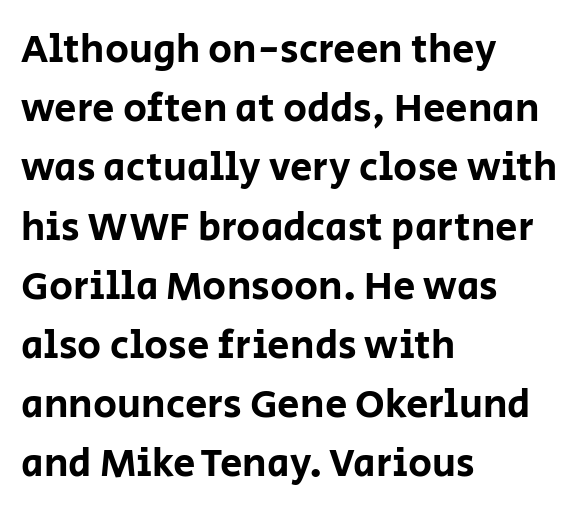
Is this a fixed-width face? No — the glyphs have proportional, varying widths. Glyph-to-glyph distance matches everyday printed text. The block of text has a typical density, with ordinary space between rows. The passage is arranged the way most books set body copy — flush left. Serifs: no, the terminals of the letterforms are clean. Posture: vertical.
